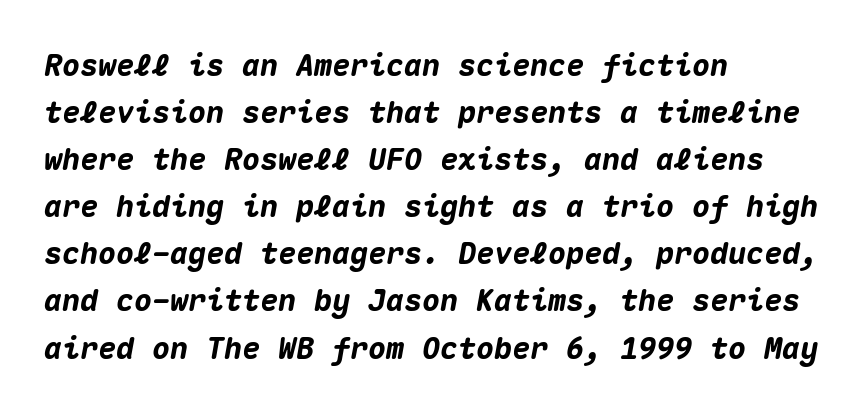
Q: Is the text bold? A: Yes.
Q: Is the text italic (slanted)? A: Yes, it leans right by about 10 degrees.
Q: Is the text underlined? A: No.
Q: How is the paragraph aligned? A: Left-aligned.
Q: Is the spacing between letters normal or unusually wide? A: Normal.
Q: Is the spacing between lines tight, normal or loose? A: Normal.
Q: Width (condensed, normal, or wide)? A: Normal.
Q: Stroke contrast? A: Medium.
Q: x-height? A: Medium.
Q: Monospaced? A: Yes.
